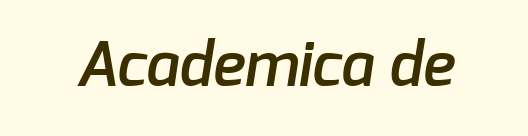
{"serif": "no", "bold": "semi", "weight": "semibold", "width": "normal", "stroke_contrast": "low", "x_height": "medium", "monospaced": "no", "underline": "no", "letter_spacing": "normal", "letter_spacing_em": 0.0, "glyph_px": 61}
